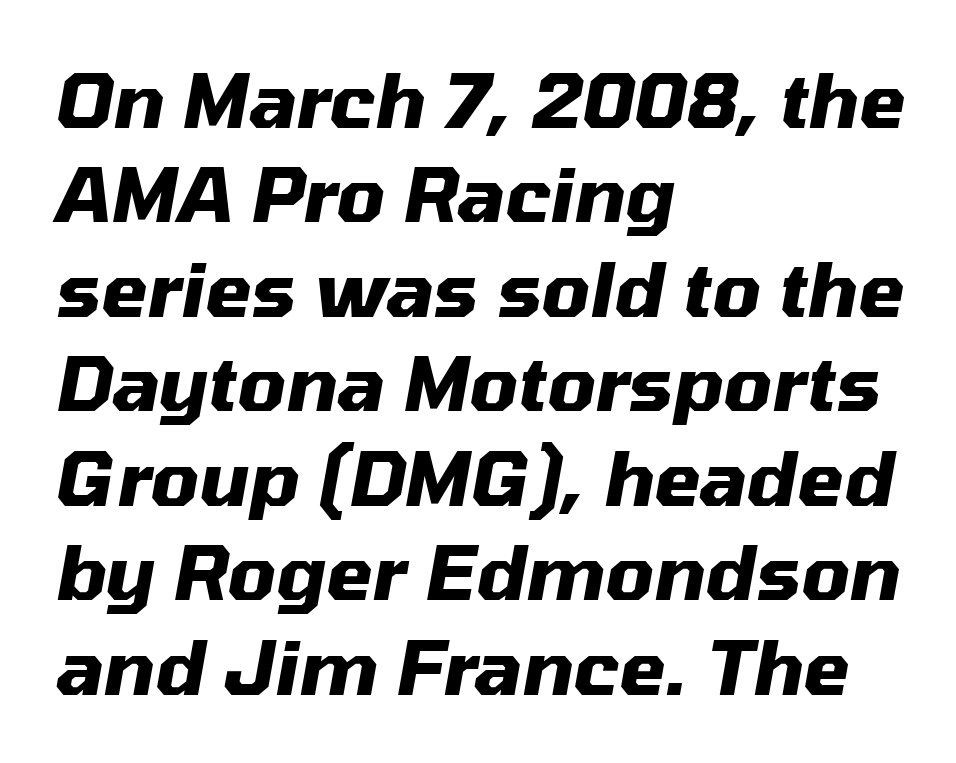
{"italic": "yes", "lean": "right", "slant_degrees": 10, "bold": "yes", "weight": "heavy", "width": "normal", "stroke_contrast": "medium", "x_height": "medium", "monospaced": "no", "underline": "no", "align": "left", "line_spacing": "normal", "line_spacing_ratio": 1.26, "letter_spacing": "normal", "letter_spacing_em": 0.0, "glyph_px": 75}
